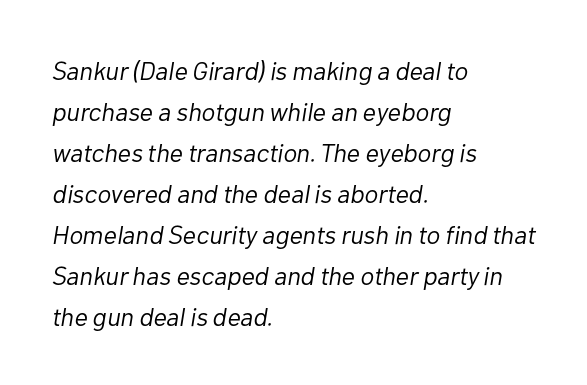
Q: Is the text bold? A: No.
Q: Is the text italic (slanted)? A: Yes, it leans right by about 10 degrees.
Q: Is the text underlined? A: No.
Q: How is the paragraph aligned? A: Left-aligned.
Q: Is the spacing between letters normal or unusually wide? A: Normal.
Q: Is the spacing between lines tight, normal or loose? A: Normal.
